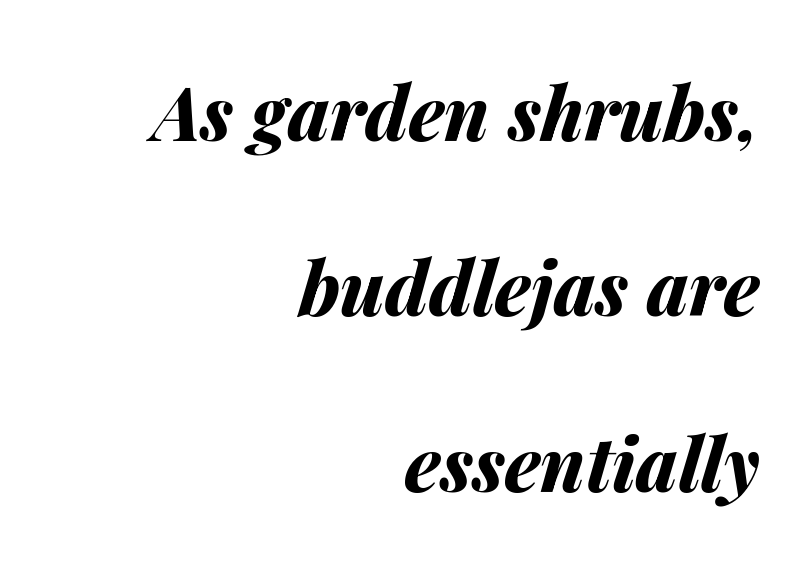
{"italic": "yes", "lean": "right", "slant_degrees": 14, "bold": "yes", "weight": "bold", "width": "normal", "stroke_contrast": "medium", "x_height": "medium", "monospaced": "no", "underline": "no", "align": "right", "line_spacing": "loose", "line_spacing_ratio": 2.37, "letter_spacing": "normal", "letter_spacing_em": 0.0, "glyph_px": 74}
